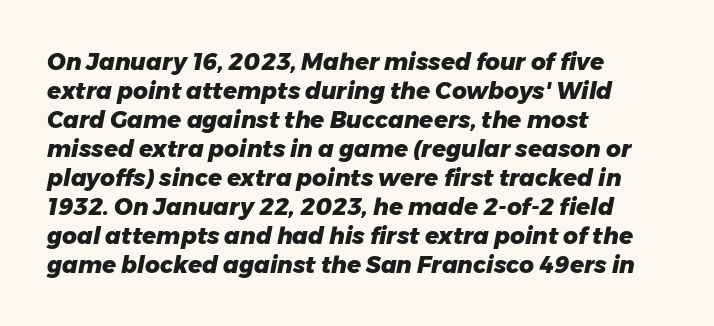
Q: Is the text bold? A: Yes.
Q: Is the text italic (slanted)? A: Yes, it leans right by about 11 degrees.
Q: Is the text underlined? A: No.
Q: How is the paragraph aligned? A: Left-aligned.
Q: Is the spacing between letters normal or unusually wide? A: Normal.
Q: Is the spacing between lines tight, normal or loose? A: Normal.
